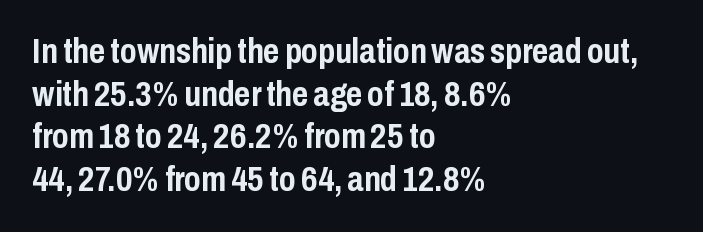
The image shows 35 px semibold, condensed sans-serif type, upright; set left-aligned, line spacing 1.22x, normal letter spacing, not underlined; low stroke contrast and a medium x-height.
